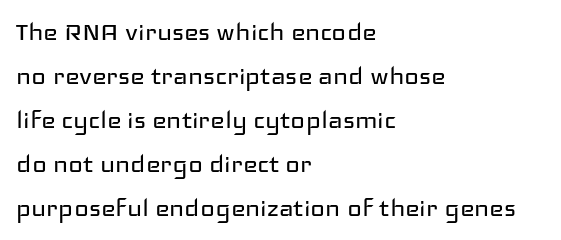
{"serif": "no", "italic": "no", "bold": "no", "weight": "regular", "width": "wide", "stroke_contrast": "low", "x_height": "medium", "monospaced": "no", "underline": "no", "align": "left", "line_spacing": "normal", "line_spacing_ratio": 1.42, "letter_spacing": "normal", "letter_spacing_em": 0.0, "glyph_px": 31}
